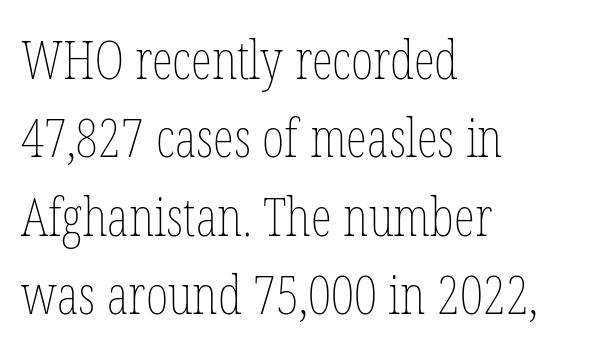
The image shows 54 px thin, condensed type, upright; set left-aligned, normal line spacing (1.45x), normal letter spacing, not underlined; low stroke contrast and a medium x-height.
